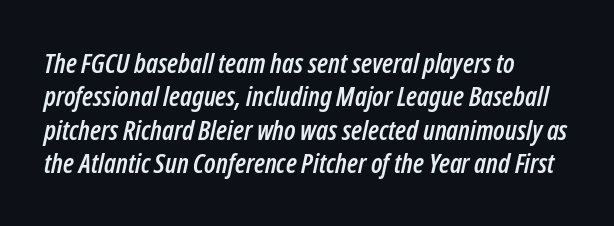
Q: Is the text italic (slanted)? A: Yes, it leans right by about 12 degrees.
Q: Is the text underlined? A: No.
Q: How is the paragraph aligned? A: Left-aligned.
Q: Is the spacing between letters normal or unusually wide? A: Normal.
